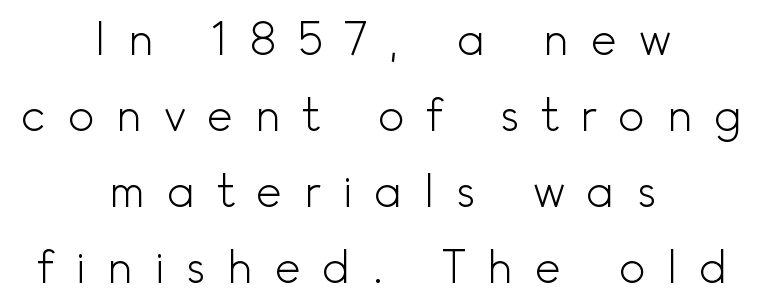
{"serif": "no", "italic": "no", "bold": "no", "weight": "light", "width": "normal", "x_height": "small", "monospaced": "no", "underline": "no", "align": "center", "line_spacing": "normal", "line_spacing_ratio": 1.69, "letter_spacing": "wide", "letter_spacing_em": 0.47, "glyph_px": 45}
